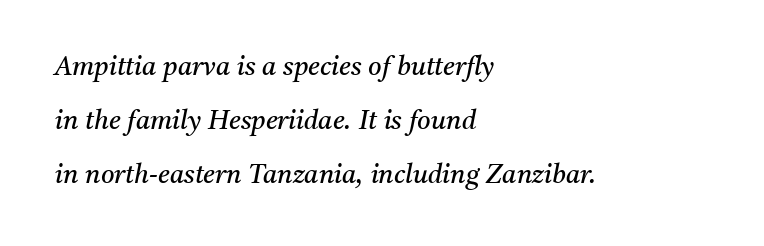
The image shows 26 px text type, italic (leaning right); set left-aligned, loose line spacing (2.08x), normal letter spacing, not underlined.
